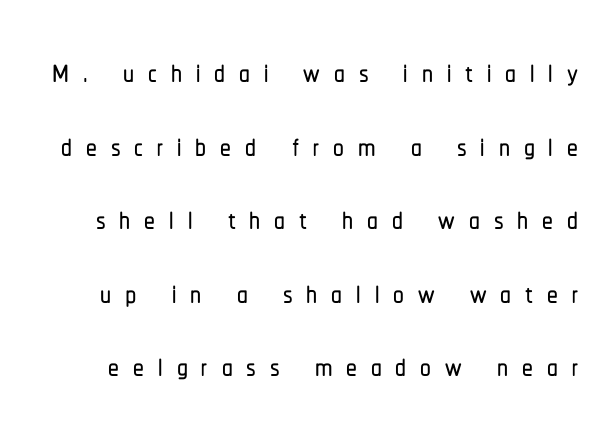
Q: Is the text italic (slanted)? A: No, it is upright.
Q: Is the typeface a serif or a sans-serif typeface? A: Sans-serif.
Q: Is the text underlined? A: No.
Q: Is the spacing between letters normal or unusually wide? A: Unusually wide.
Q: Width (condensed, normal, or wide)? A: Condensed.
Q: Stroke contrast? A: Low.
Q: x-height? A: Medium.
Q: Monospaced? A: No.
